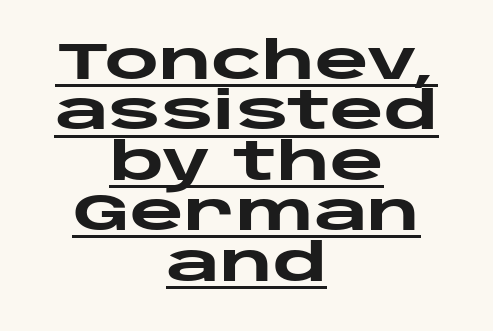
{"serif": "no", "italic": "no", "bold": "yes", "weight": "heavy", "width": "wide", "stroke_contrast": "low", "x_height": "large", "monospaced": "no", "underline": "yes", "align": "center", "line_spacing": "tight", "line_spacing_ratio": 0.97, "letter_spacing": "normal", "letter_spacing_em": 0.0, "glyph_px": 52}
